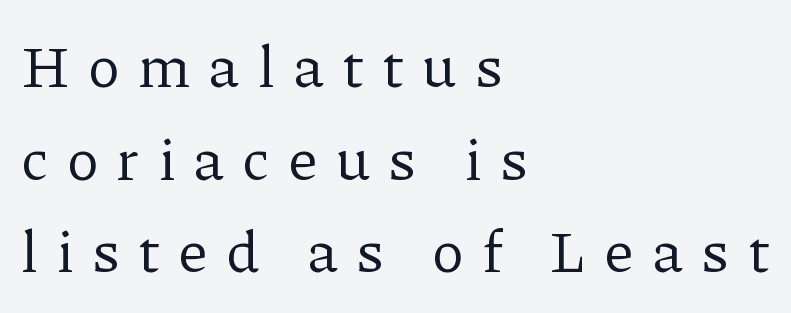
Q: Is the text bold? A: No.
Q: Is the text italic (slanted)? A: No, it is upright.
Q: Is the typeface a serif or a sans-serif typeface? A: Serif.
Q: Is the text underlined? A: No.
Q: How is the paragraph aligned? A: Left-aligned.
Q: Is the spacing between letters normal or unusually wide? A: Unusually wide.
Q: Is the spacing between lines tight, normal or loose? A: Normal.
Q: Width (condensed, normal, or wide)? A: Normal.
Q: Stroke contrast? A: Low.
Q: x-height? A: Medium.
Q: Monospaced? A: No.
